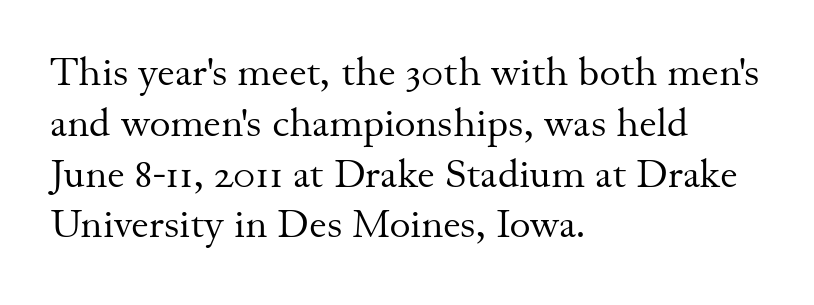
The image shows 40 px regular-weight serif type, upright; set left-aligned, normal line spacing (1.27x), normal letter spacing, not underlined; medium stroke contrast and a small x-height.
